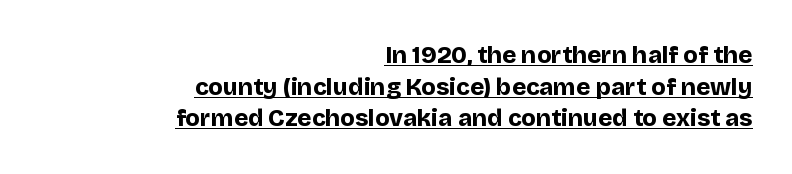
Q: Is the text bold? A: Yes.
Q: Is the text italic (slanted)? A: No, it is upright.
Q: Is the text underlined? A: Yes.
Q: How is the paragraph aligned? A: Right-aligned.
Q: Is the spacing between letters normal or unusually wide? A: Normal.
Q: Is the spacing between lines tight, normal or loose? A: Normal.
